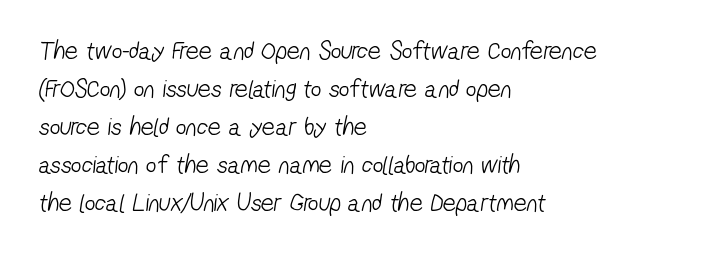
The image shows 26 px text type; set left-aligned, normal line spacing (1.46x), normal letter spacing, not underlined.
